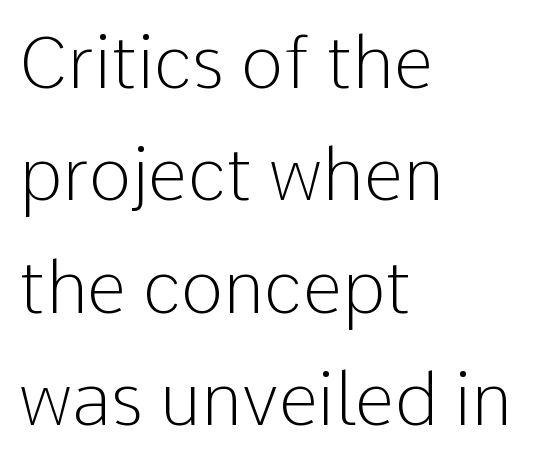
The rows are spaced the way most documents space them. Inter-character spacing is left at the font's built-in metrics. Check where the strokes stop: nothing finishes them off — pure sans. These lines stack with their left ends in a neat column. This is roman type, the default non-slanted kind. This sample has the flowing, uneven cadence of proportional lettering.
